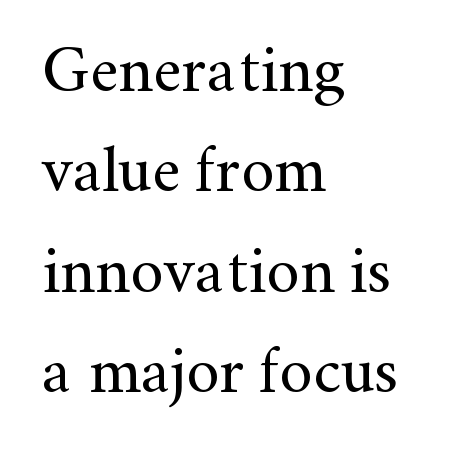
Tall strokes in this sample are plumb rather than angled. A typesetter would label this face a serif. Summary of weight: not heavy and not bold. Compared with typical paragraphs, the rows here are spaced about the same. Students, note that the glyphs here touch the page at normal intervals. Does the copy run flush right? No — it runs flush left.
